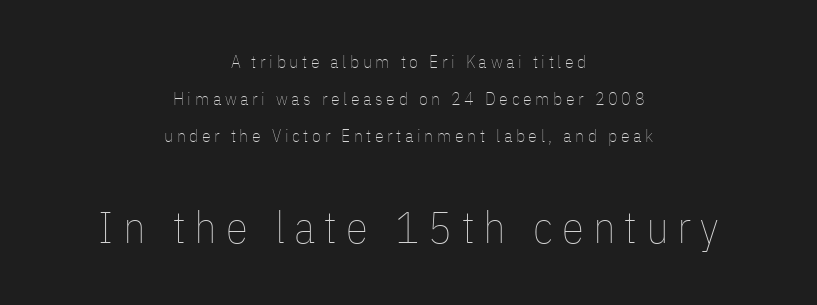
The image shows 45 px thin, condensed type, upright; set centered, loose line spacing (2.05x), unusually wide letter spacing (+0.2 em), not underlined; the second (bottom) block is 2.5x larger; low stroke contrast and a medium x-height.
